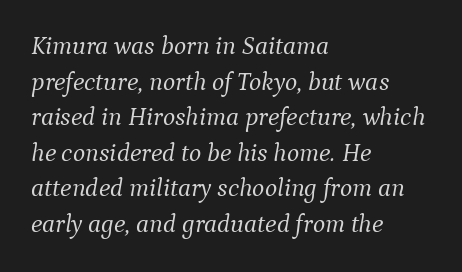
{"italic": "yes", "lean": "right", "slant_degrees": 9, "bold": "no", "underline": "no", "align": "left", "line_spacing": "normal", "line_spacing_ratio": 1.37, "letter_spacing": "normal", "letter_spacing_em": 0.0, "glyph_px": 26}
